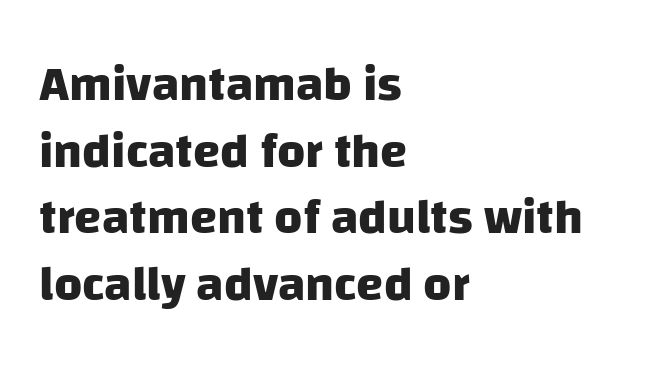
Q: Is the text bold? A: Yes.
Q: Is the typeface a serif or a sans-serif typeface? A: Sans-serif.
Q: Is the text underlined? A: No.
Q: How is the paragraph aligned? A: Left-aligned.
Q: Is the spacing between letters normal or unusually wide? A: Normal.
Q: Is the spacing between lines tight, normal or loose? A: Normal.
Q: Width (condensed, normal, or wide)? A: Normal.
Q: Stroke contrast? A: Low.
Q: x-height? A: Large.
Q: Monospaced? A: No.
